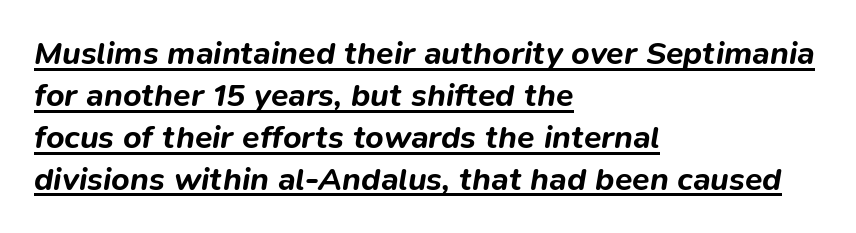
The image shows 32 px bold type, italic (leaning right); set left-aligned, normal line spacing (1.31x), normal letter spacing, underlined; low stroke contrast and a medium x-height.
